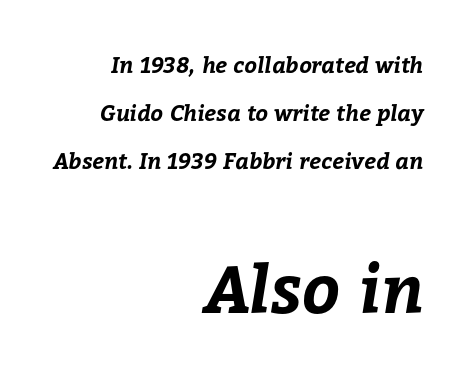
{"bold": "yes", "weight": "bold", "width": "normal", "stroke_contrast": "low", "x_height": "medium", "monospaced": "no", "underline": "no", "align": "right", "line_spacing": "loose", "line_spacing_ratio": 2.19, "letter_spacing": "normal", "letter_spacing_em": 0.0, "larger_block": "second", "size_ratio": 3.0, "glyph_px": 66}
